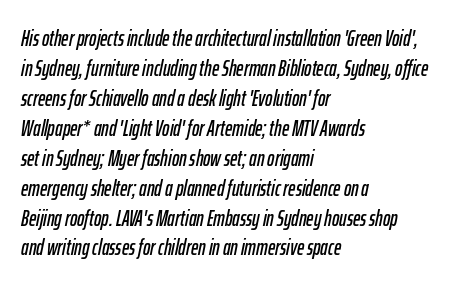
Q: Is the text italic (slanted)? A: Yes, it leans right by about 12 degrees.
Q: Is the text underlined? A: No.
Q: How is the paragraph aligned? A: Left-aligned.
Q: Is the spacing between letters normal or unusually wide? A: Normal.
Q: Is the spacing between lines tight, normal or loose? A: Normal.
